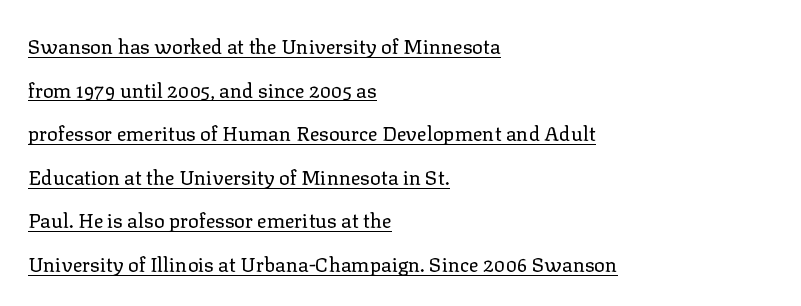
The image shows 20 px text type, upright; set left-aligned, loose line spacing (2.18x), normal letter spacing, underlined.
